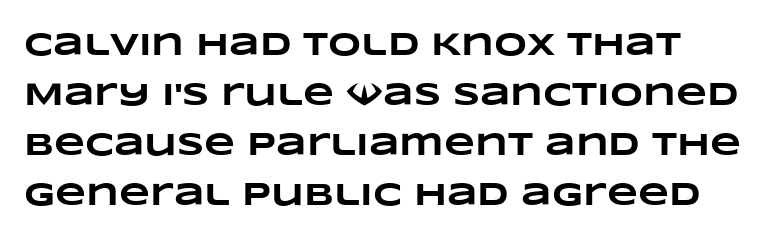
Q: Is the text bold? A: Yes.
Q: Is the text underlined? A: No.
Q: How is the paragraph aligned? A: Left-aligned.
Q: Is the spacing between letters normal or unusually wide? A: Normal.
Q: Is the spacing between lines tight, normal or loose? A: Normal.
Q: Width (condensed, normal, or wide)? A: Wide.
Q: Stroke contrast? A: Low.
Q: x-height? A: Large.
Q: Monospaced? A: No.
